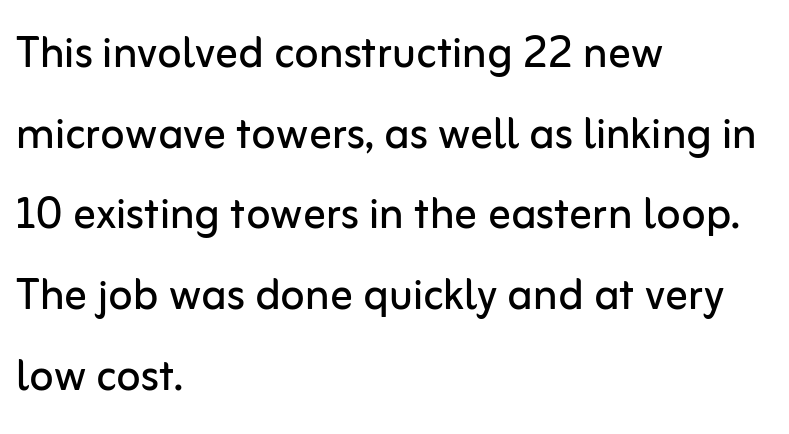
The image shows 56 px regular-weight sans-serif type, upright; set left-aligned, normal line spacing (1.44x), normal letter spacing, not underlined; low stroke contrast and a medium x-height.
